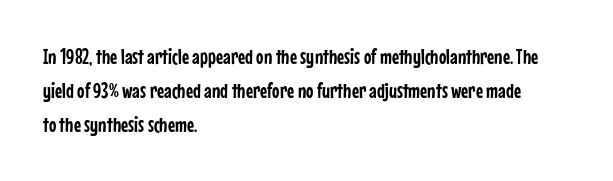
{"italic": "no", "underline": "no", "align": "left", "line_spacing": "normal", "line_spacing_ratio": 1.55, "letter_spacing": "normal", "letter_spacing_em": 0.0, "glyph_px": 22}
